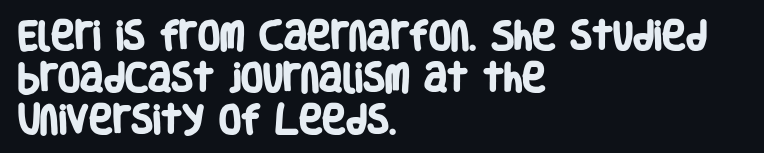
This sample uses plain, unmodified letter spacing. Successive baselines arrive at the customary interval. The typeface chosen for these lines omits serifs. Does the copy run flush right? No — it runs flush left.
